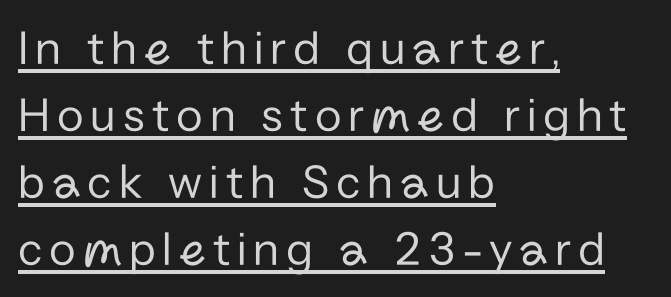
The image shows 49 px regular-weight sans-serif type, upright; set left-aligned, normal line spacing (1.37x), underlined; low stroke contrast and a medium x-height.
